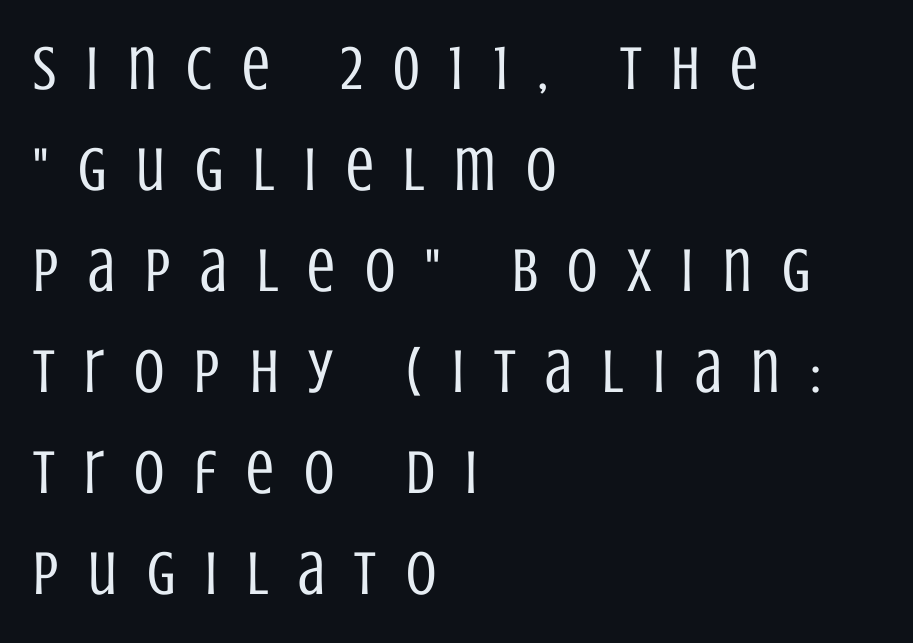
{"serif": "no", "italic": "no", "bold": "no", "weight": "regular", "width": "condensed", "stroke_contrast": "low", "x_height": "large", "monospaced": "no", "underline": "no", "align": "left", "line_spacing": "normal", "line_spacing_ratio": 1.63, "letter_spacing": "wide", "letter_spacing_em": 0.48, "glyph_px": 62}
